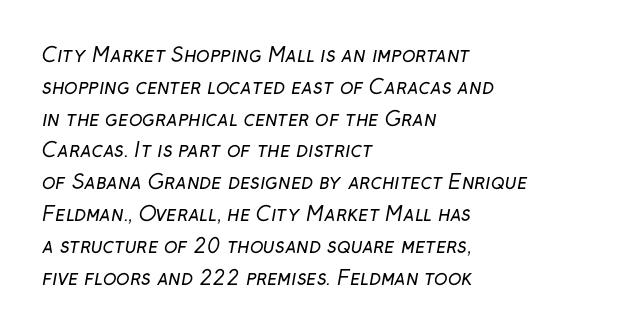
{"bold": "no", "underline": "no", "align": "left", "line_spacing": "normal", "line_spacing_ratio": 1.59, "letter_spacing": "normal", "letter_spacing_em": 0.0, "glyph_px": 20}
